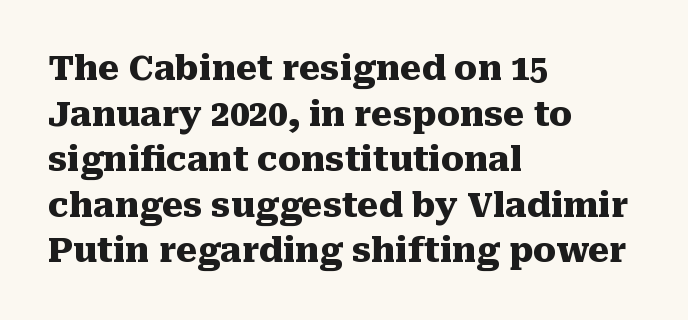
Character widths vary here, with narrow letters taking less room than wide ones. Each line starts at the same left margin while the right side varies. Does extra space separate the letters? No, they use regular spacing. The block of text has a typical density, with ordinary space between rows. The characters look thick and weighty, a clear bold.
